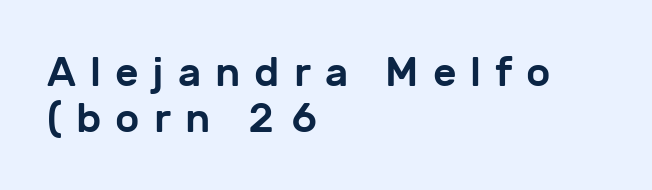
{"serif": "no", "italic": "no", "width": "normal", "stroke_contrast": "low", "x_height": "medium", "monospaced": "no", "underline": "no", "align": "left", "line_spacing": "tight", "line_spacing_ratio": 1.12, "letter_spacing": "wide", "letter_spacing_em": 0.34, "glyph_px": 41}
